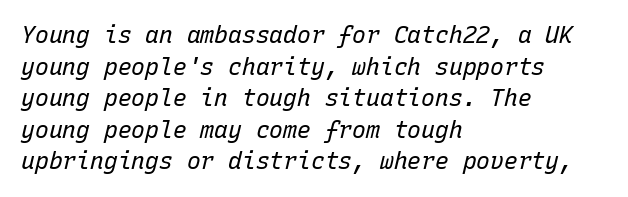
Descenders are the only things crossing below the line. The whole block is typeset with a tilt. Characters follow at the spacing the type designer built in. These lines are set flush left with a ragged right edge. Weight: not bold — regular or lighter.
